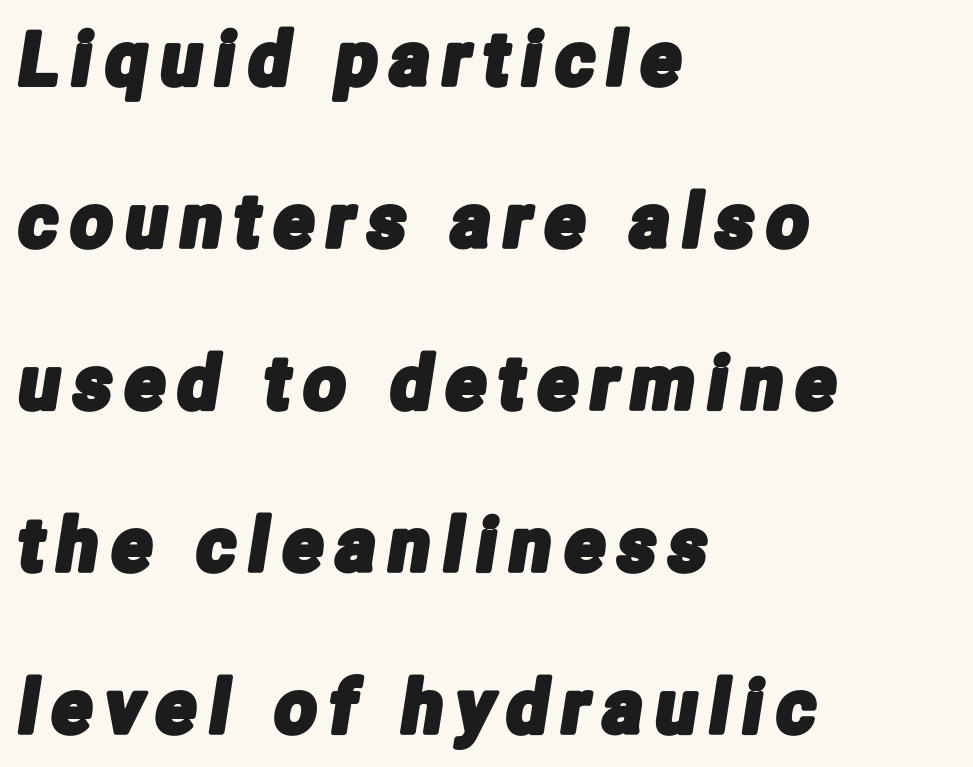
The image shows 73 px condensed sans-serif type; set left-aligned, loose line spacing (2.22x), not underlined; low stroke contrast and a medium x-height.
